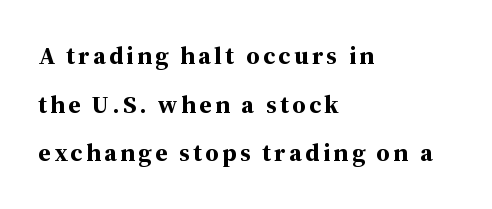
Q: Is the text bold? A: Yes.
Q: Is the text italic (slanted)? A: No, it is upright.
Q: Is the text underlined? A: No.
Q: How is the paragraph aligned? A: Left-aligned.
Q: Is the spacing between lines tight, normal or loose? A: Loose.
